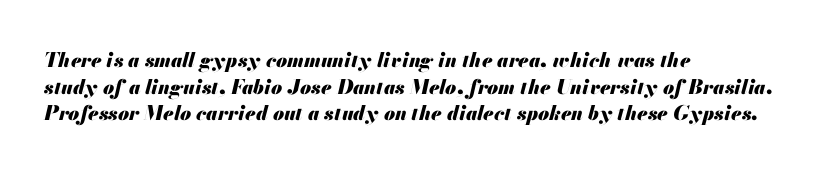
In terms of weight, the rendering is a true, heavy bold. Italic: yes, the glyphs are oblique. No extra tracking has been applied to these lines. Beneath every word, the page is bare. Which margin do the lines hug? The left one — the right edge is uneven.
